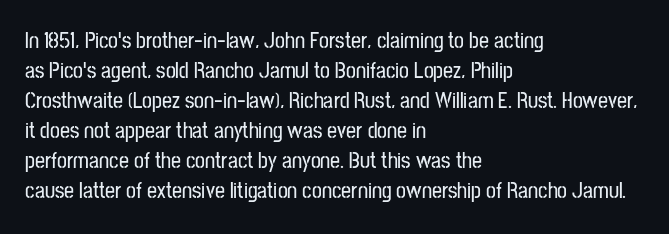
{"italic": "no", "underline": "no", "align": "left", "line_spacing": "normal", "line_spacing_ratio": 1.36, "letter_spacing": "normal", "letter_spacing_em": 0.0, "glyph_px": 22}
